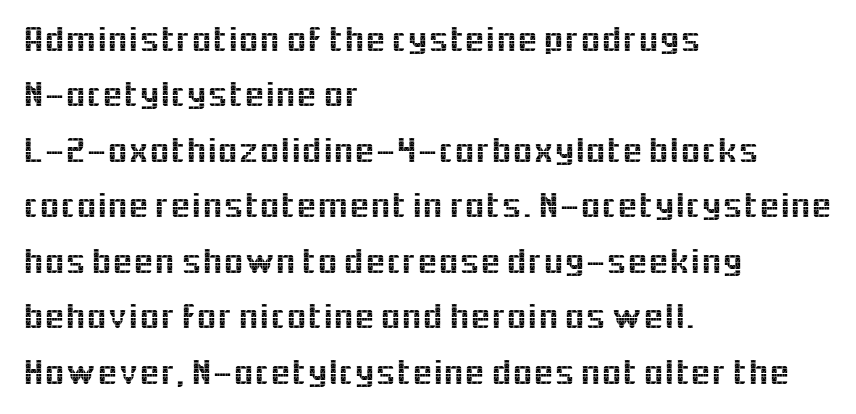
Q: Is the text italic (slanted)? A: No, it is upright.
Q: Is the typeface a serif or a sans-serif typeface? A: Sans-serif.
Q: Is the text underlined? A: No.
Q: How is the paragraph aligned? A: Left-aligned.
Q: Is the spacing between letters normal or unusually wide? A: Normal.
Q: Is the spacing between lines tight, normal or loose? A: Normal.
Q: Width (condensed, normal, or wide)? A: Normal.
Q: x-height? A: Medium.
Q: Monospaced? A: No.
